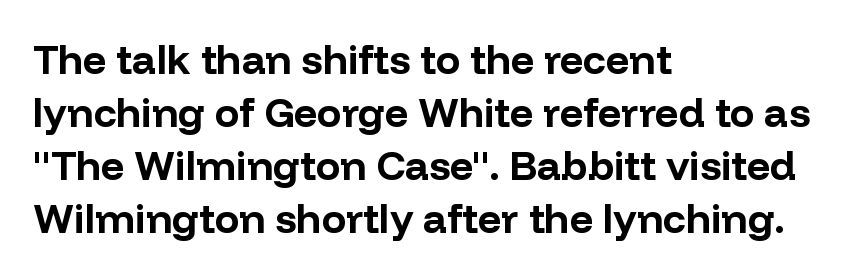
Q: Is the text bold? A: Yes.
Q: Is the text italic (slanted)? A: No, it is upright.
Q: Is the typeface a serif or a sans-serif typeface? A: Sans-serif.
Q: Is the text underlined? A: No.
Q: How is the paragraph aligned? A: Left-aligned.
Q: Is the spacing between letters normal or unusually wide? A: Normal.
Q: Is the spacing between lines tight, normal or loose? A: Normal.
Q: Width (condensed, normal, or wide)? A: Normal.
Q: Stroke contrast? A: Low.
Q: x-height? A: Medium.
Q: Monospaced? A: No.
